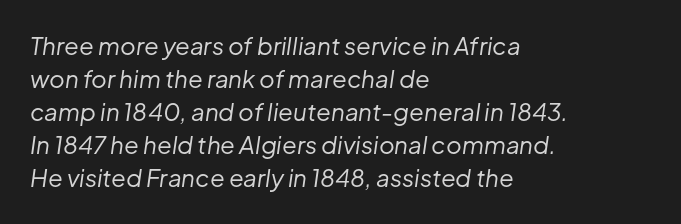
The image shows 24 px text type, italic (leaning right); set left-aligned, normal line spacing (1.38x), normal letter spacing, not underlined.
